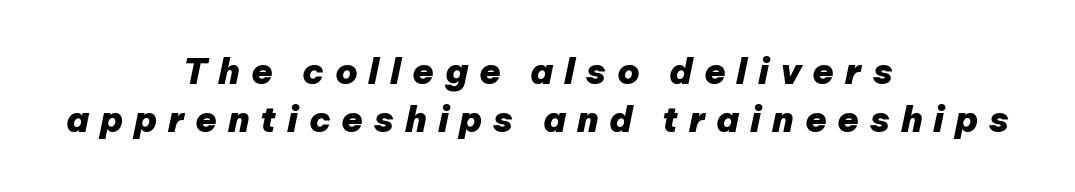
{"italic": "yes", "lean": "right", "slant_degrees": 12, "bold": "yes", "weight": "heavy", "width": "normal", "stroke_contrast": "low", "x_height": "medium", "monospaced": "no", "underline": "no", "align": "center", "line_spacing": "normal", "line_spacing_ratio": 1.38, "letter_spacing": "wide", "letter_spacing_em": 0.31, "glyph_px": 35}
